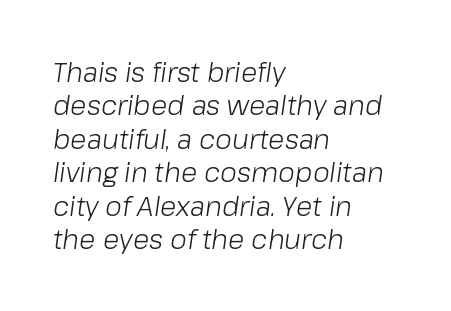
{"italic": "yes", "lean": "right", "slant_degrees": 8, "bold": "no", "underline": "no", "align": "left", "line_spacing_ratio": 1.24, "letter_spacing": "normal", "letter_spacing_em": 0.0, "glyph_px": 27}
